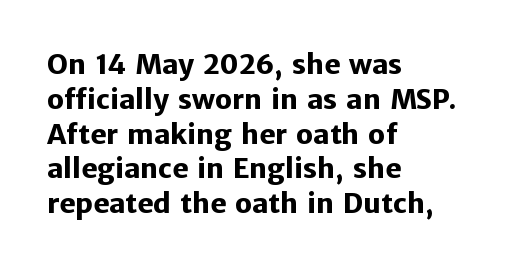
Q: Is the text bold? A: Yes.
Q: Is the text italic (slanted)? A: No, it is upright.
Q: Is the text underlined? A: No.
Q: How is the paragraph aligned? A: Left-aligned.
Q: Is the spacing between letters normal or unusually wide? A: Normal.
Q: Is the spacing between lines tight, normal or loose? A: Normal.
